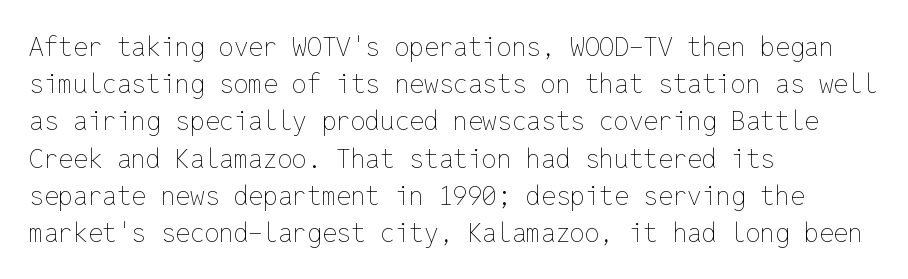
The rendering anchors every line to the left-hand side. A clean baseline with only descenders dipping below it. No chunkiness to these letters — they're not bold. Leading matches the norm, producing a regular column. Ascenders rise straight up at ninety degrees. Nobody touched the tracking dial on this one.
